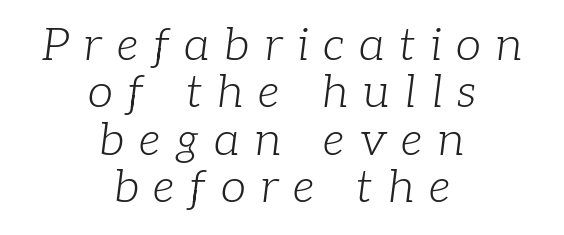
{"serif": "yes", "italic": "yes", "lean": "right", "slant_degrees": 7, "bold": "no", "weight": "light", "width": "normal", "stroke_contrast": "low", "x_height": "medium", "monospaced": "no", "underline": "no", "align": "center", "line_spacing": "tight", "line_spacing_ratio": 1.03, "letter_spacing": "wide", "letter_spacing_em": 0.32, "glyph_px": 46}
